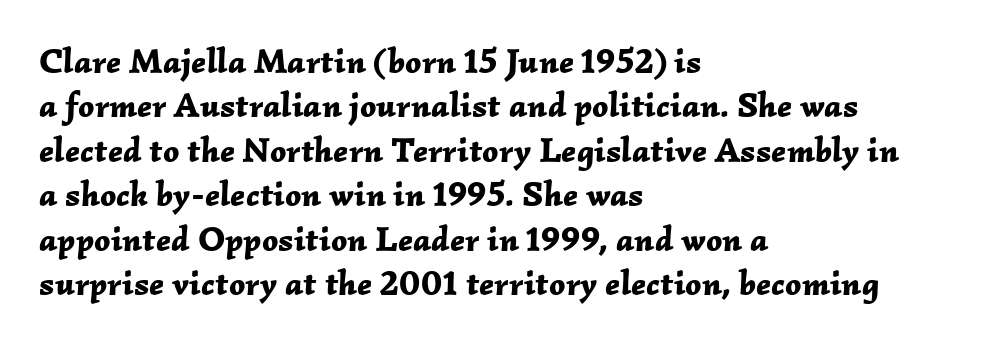
Q: Is the text bold? A: Yes.
Q: Is the text italic (slanted)? A: Yes, it leans right by about 2 degrees.
Q: Is the text underlined? A: No.
Q: How is the paragraph aligned? A: Left-aligned.
Q: Is the spacing between letters normal or unusually wide? A: Normal.
Q: Is the spacing between lines tight, normal or loose? A: Normal.
Q: Width (condensed, normal, or wide)? A: Normal.
Q: Stroke contrast? A: Low.
Q: x-height? A: Medium.
Q: Monospaced? A: No.
